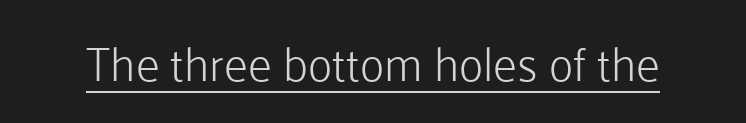
The image shows 47 px light sans-serif type, upright; set normal letter spacing, underlined; low stroke contrast and a medium x-height.
